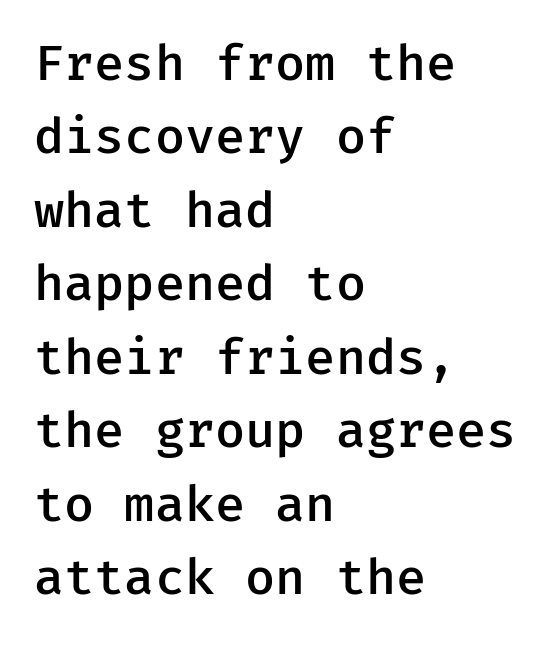
The image shows 49 px semibold sans-serif type, upright; set left-aligned, normal line spacing (1.5x), normal letter spacing, not underlined; low stroke contrast and a medium x-height.
